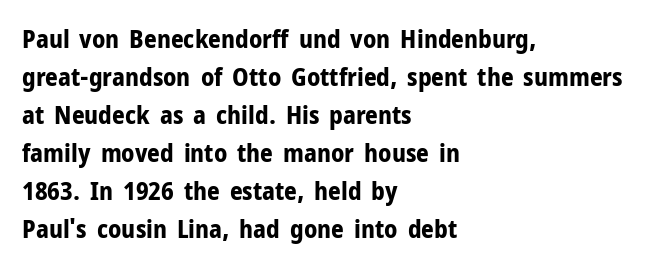
The image shows 25 px bold type, upright; set left-aligned, normal line spacing (1.52x), normal letter spacing, not underlined.
